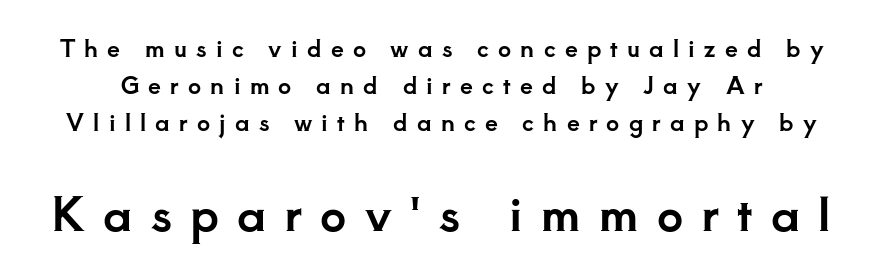
Posture: straight, roman, zero tilt. The lower block of text is set noticeably larger than the block above it. Beneath every word, the page is bare. Here the designer chose a conventional face with non-uniform glyph widths. Caption: expanded tracking, letters set apart. Observe the serifs anchoring each vertical stroke in this sample.
